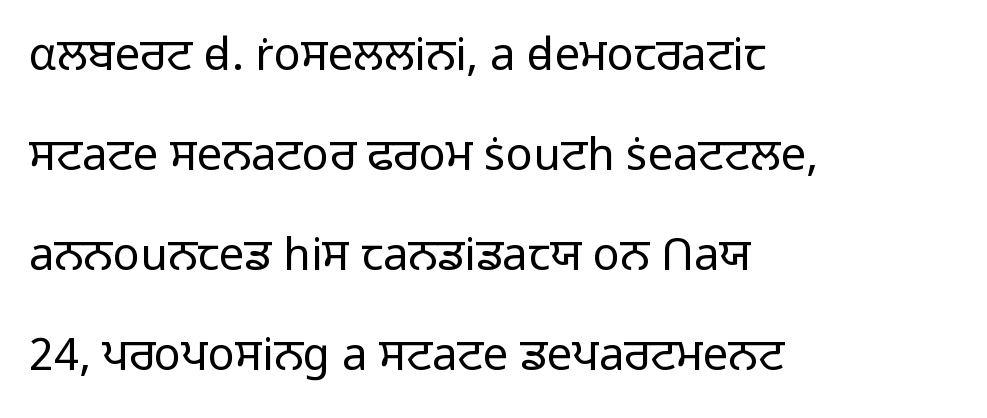
Summary of vertical rhythm: relaxed, with wide interline spacing. A classic flush-left, rag-right setting is used for this passage. The typeface chosen for these lines omits serifs. Do the characters align in a grid? No, the font is proportional. Is the stroke heavy? The answer is a plain regular-or-lighter. Vertical strokes here are truly vertical.
